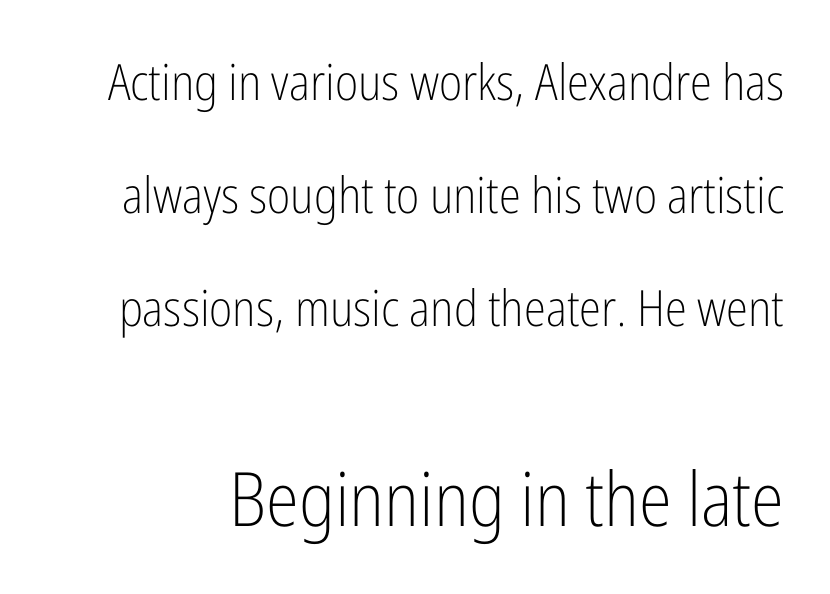
Is there much room between lines? Yes — plenty of vertical air separates them. The later block is typeset at a bigger size than the earlier block. Nothing sits at the stroke ends, so this counts as sans-serif. Weight: in the light-to-regular range. Anything drawn beneath the words? Only blank space.
